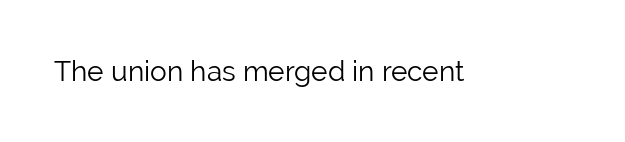
The image shows 28 px light sans-serif type, upright; set normal letter spacing, not underlined; low stroke contrast and a medium x-height.
